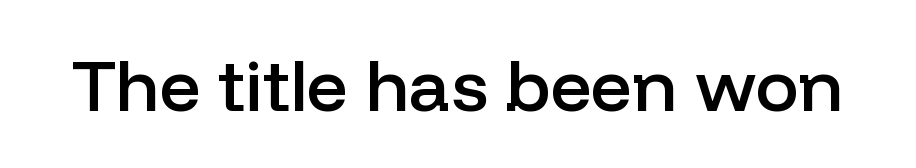
The image shows 72 px semibold sans-serif type, upright; set normal letter spacing, not underlined; low stroke contrast and a medium x-height.
